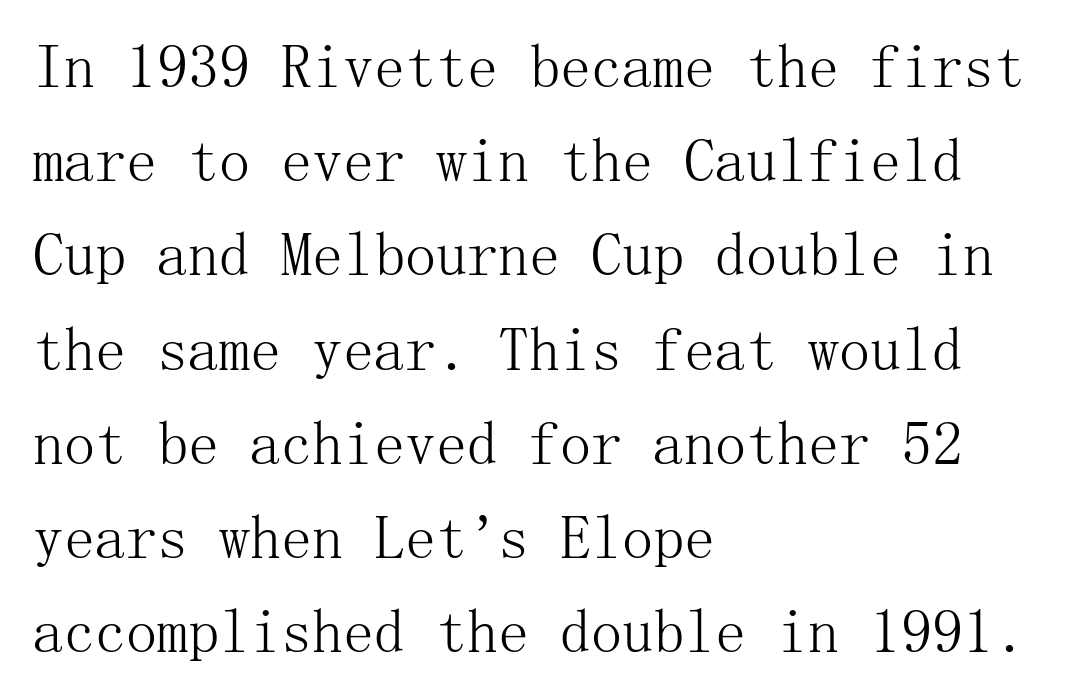
{"serif": "yes", "italic": "no", "bold": "no", "weight": "light", "width": "normal", "stroke_contrast": "medium", "x_height": "medium", "underline": "no", "align": "left", "line_spacing": "normal", "line_spacing_ratio": 1.52, "letter_spacing": "normal", "letter_spacing_em": 0.0, "glyph_px": 62}
